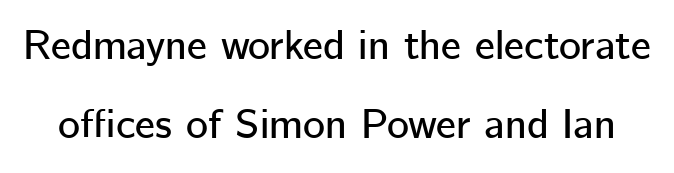
Q: Is the text italic (slanted)? A: No, it is upright.
Q: Is the typeface a serif or a sans-serif typeface? A: Sans-serif.
Q: Is the text underlined? A: No.
Q: Is the spacing between letters normal or unusually wide? A: Normal.
Q: Width (condensed, normal, or wide)? A: Normal.
Q: Stroke contrast? A: Low.
Q: x-height? A: Medium.
Q: Monospaced? A: No.
